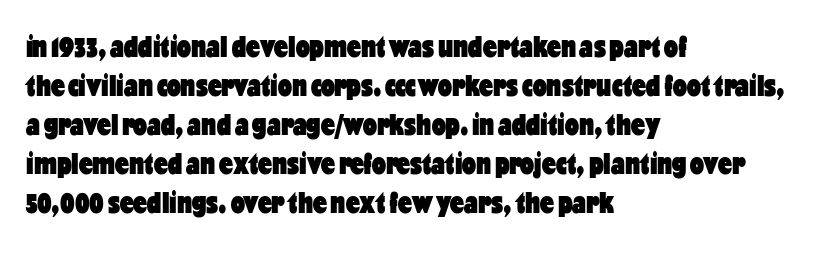
Q: Is the text bold? A: Yes.
Q: Is the text italic (slanted)? A: No, it is upright.
Q: Is the typeface a serif or a sans-serif typeface? A: Sans-serif.
Q: Is the text underlined? A: No.
Q: How is the paragraph aligned? A: Left-aligned.
Q: Is the spacing between letters normal or unusually wide? A: Normal.
Q: Is the spacing between lines tight, normal or loose? A: Normal.
Q: Width (condensed, normal, or wide)? A: Condensed.
Q: Stroke contrast? A: Low.
Q: x-height? A: Medium.
Q: Monospaced? A: No.
